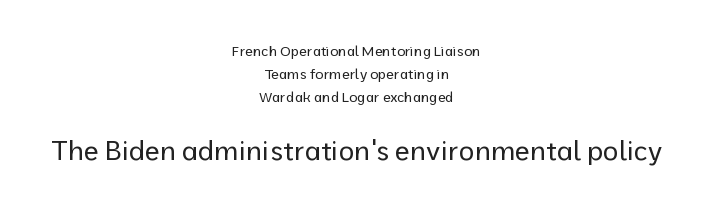
Q: Is the text bold? A: No.
Q: Is the text italic (slanted)? A: No, it is upright.
Q: Is the text underlined? A: No.
Q: How is the paragraph aligned? A: Centered.
Q: Is the spacing between letters normal or unusually wide? A: Normal.
Q: Is the spacing between lines tight, normal or loose? A: Normal.
Q: Which block of text is set in a larger size, the first (top) or the second (bottom)? A: The second (bottom) one.
